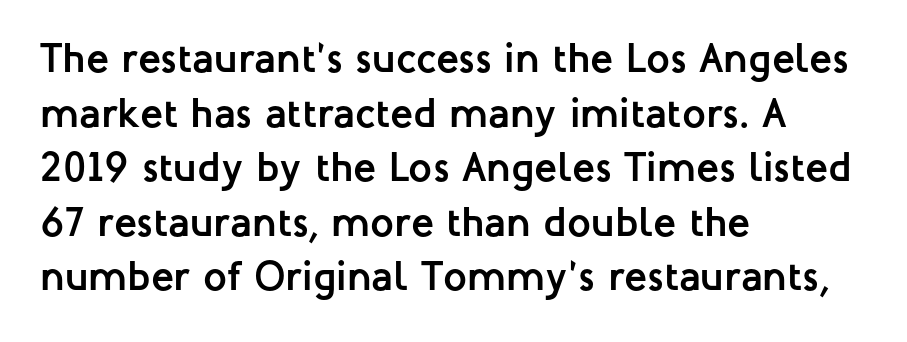
{"serif": "no", "italic": "no", "bold": "yes", "weight": "semibold", "width": "normal", "stroke_contrast": "low", "x_height": "medium", "monospaced": "no", "underline": "no", "align": "left", "line_spacing": "normal", "line_spacing_ratio": 1.3, "letter_spacing": "normal", "letter_spacing_em": 0.0, "glyph_px": 42}
